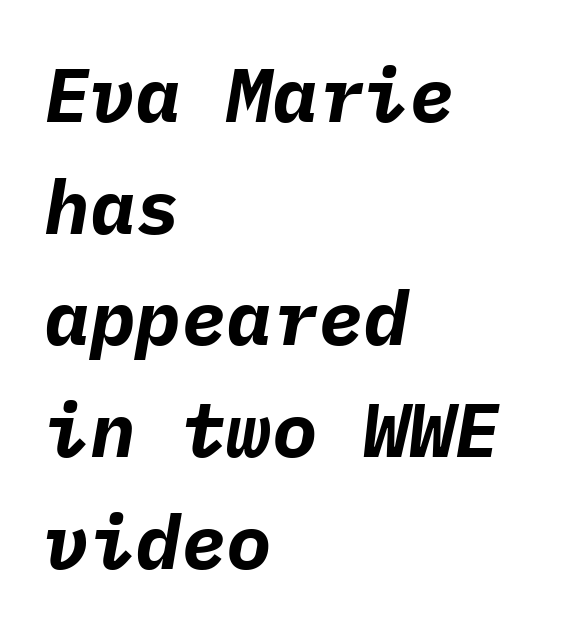
Q: Is the text bold? A: Yes.
Q: Is the text italic (slanted)? A: Yes, it leans right by about 9 degrees.
Q: Is the text underlined? A: No.
Q: How is the paragraph aligned? A: Left-aligned.
Q: Is the spacing between letters normal or unusually wide? A: Normal.
Q: Is the spacing between lines tight, normal or loose? A: Normal.
Q: Width (condensed, normal, or wide)? A: Normal.
Q: Stroke contrast? A: Low.
Q: x-height? A: Medium.
Q: Monospaced? A: Yes.
